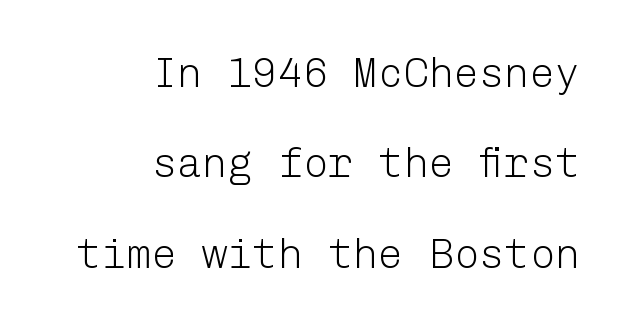
Q: Is the text bold? A: No.
Q: Is the text italic (slanted)? A: No, it is upright.
Q: Is the typeface a serif or a sans-serif typeface? A: Sans-serif.
Q: Is the text underlined? A: No.
Q: How is the paragraph aligned? A: Right-aligned.
Q: Is the spacing between letters normal or unusually wide? A: Normal.
Q: Is the spacing between lines tight, normal or loose? A: Loose.
Q: Width (condensed, normal, or wide)? A: Normal.
Q: Stroke contrast? A: Low.
Q: x-height? A: Medium.
